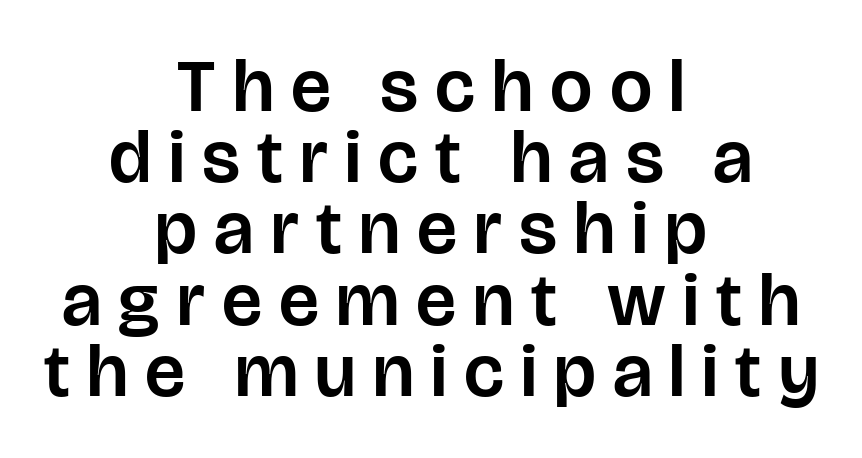
{"serif": "no", "italic": "no", "width": "normal", "stroke_contrast": "low", "x_height": "large", "monospaced": "no", "underline": "no", "align": "center", "line_spacing": "tight", "line_spacing_ratio": 0.95, "letter_spacing": "wide", "letter_spacing_em": 0.23, "glyph_px": 75}
